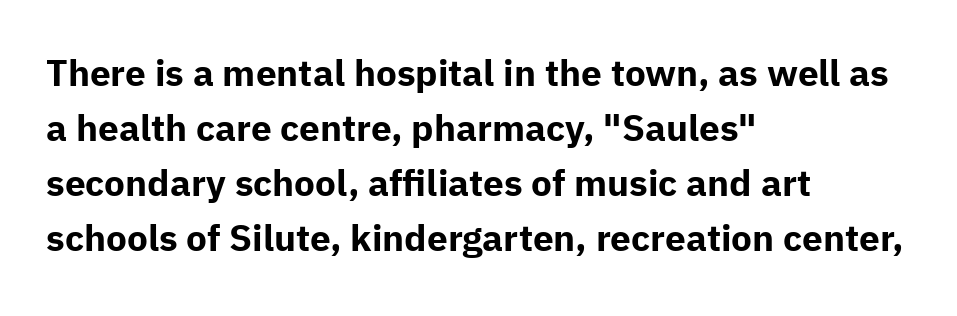
Is this a fixed-width face? No — the glyphs have proportional, varying widths. Plenty of ink on the page — the face is bold. The rendering keeps characters at their native spacing. The passage is arranged the way most books set body copy — flush left. The specimen omits any rule beneath the text block's lines. Notice how the stems are strictly vertical — no italics here.
